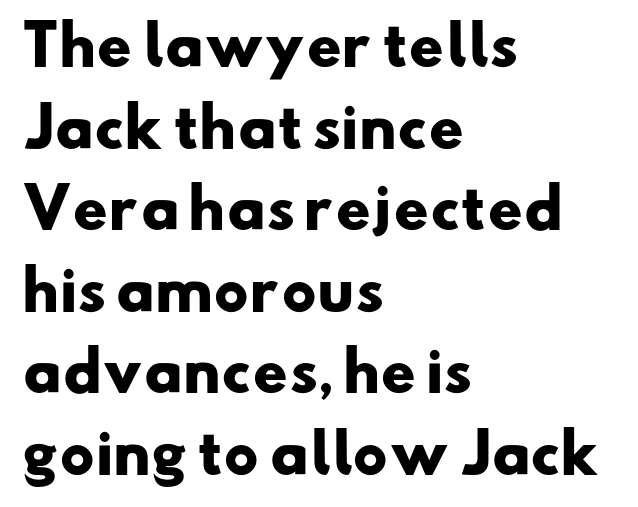
The image shows 54 px heavy, wide sans-serif type; set left-aligned, normal line spacing (1.51x), normal letter spacing, not underlined; low stroke contrast and a small x-height.
